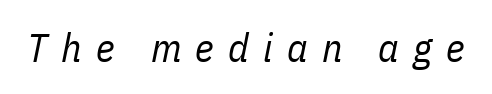
The image shows 40 px regular-weight, condensed type, italic (leaning right); set unusually wide letter spacing (+0.35 em), not underlined; low stroke contrast and a medium x-height.
